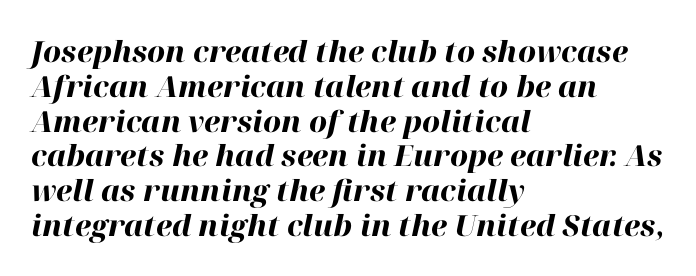
Q: Is the text bold? A: Yes.
Q: Is the text italic (slanted)? A: Yes, it leans right by about 12 degrees.
Q: Is the text underlined? A: No.
Q: How is the paragraph aligned? A: Left-aligned.
Q: Is the spacing between letters normal or unusually wide? A: Normal.
Q: Width (condensed, normal, or wide)? A: Normal.
Q: Stroke contrast? A: High.
Q: x-height? A: Medium.
Q: Monospaced? A: No.
